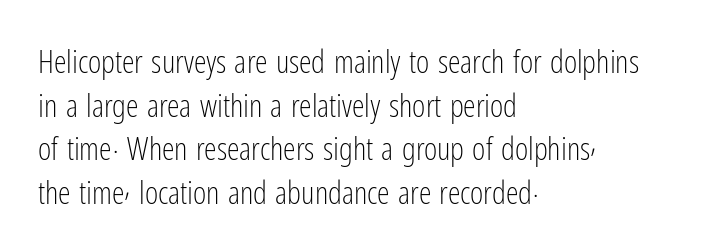
To sum up the face: it is a sans, with no serifs. Leftover space on each line is placed entirely after the last word. Just letters on the line, the space beneath them empty. No letter is thick-stroked: the sample isn't bold. The letters sit at their default tracking, neither squeezed nor spread.
